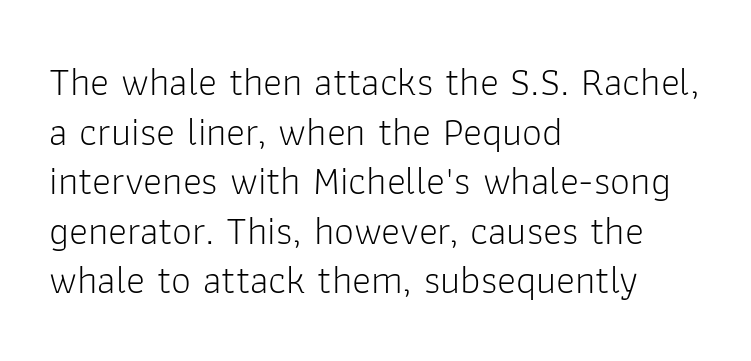
Heaviness? Minimal to ordinary, like unemphasized prose. Glyph-to-glyph distance matches everyday printed text. Quick note: underline off. Spacing verdict: proportional, widths tailored to each character. Each line starts at the same left margin while the right side varies. Check where the strokes stop: nothing finishes them off — pure sans.
